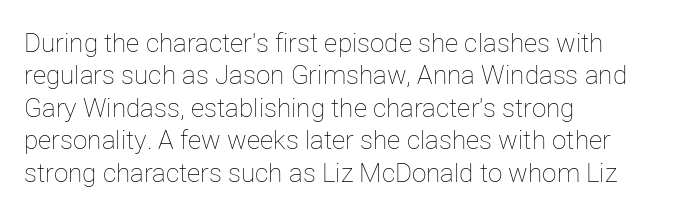
{"italic": "no", "bold": "no", "underline": "no", "align": "left", "line_spacing": "normal", "line_spacing_ratio": 1.25, "letter_spacing": "normal", "letter_spacing_em": 0.0, "glyph_px": 26}
